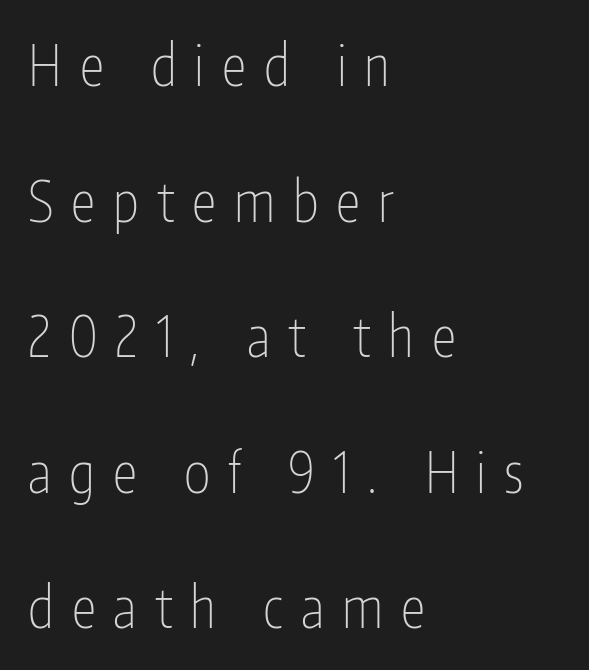
The image shows 56 px thin, condensed sans-serif type, upright; set left-aligned, loose line spacing (2.42x), unusually wide letter spacing (+0.32 em), not underlined; low stroke contrast and a medium x-height.
